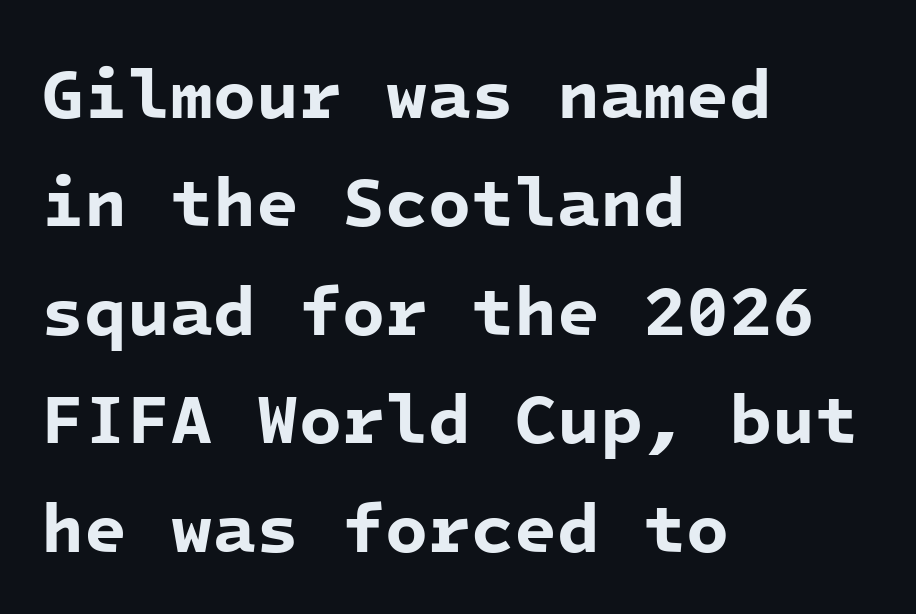
The image shows 70 px bold sans-serif type, monospaced; set left-aligned, normal line spacing (1.55x), normal letter spacing, not underlined; low stroke contrast and a medium x-height.
